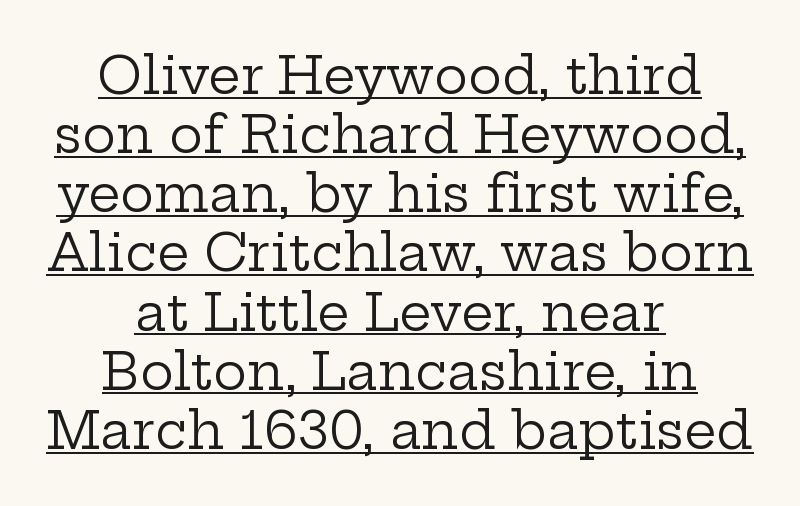
The image shows 51 px regular-weight, wide serif type, upright; set centered, line spacing 1.16x, normal letter spacing, underlined; low stroke contrast and a medium x-height.
